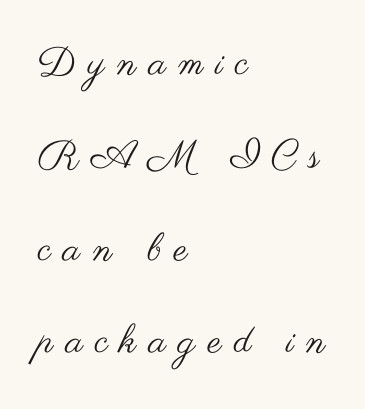
The image shows 39 px regular-weight, wide sans-serif type; set left-aligned, loose line spacing (2.38x), unusually wide letter spacing (+0.31 em), not underlined; medium stroke contrast and a small x-height.
